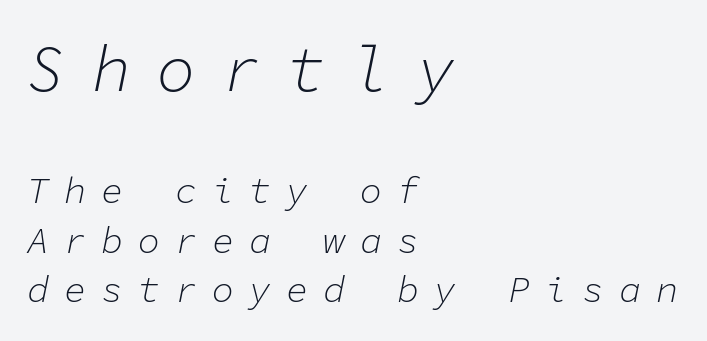
The image shows 65 px light type, italic (leaning right), monospaced; set left-aligned, normal line spacing (1.34x), unusually wide letter spacing (+0.4 em), not underlined; the first (top) block is 1.76x larger; low stroke contrast and a medium x-height.
